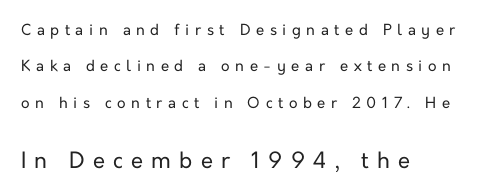
The image shows 22 px text type, upright; set left-aligned, loose line spacing (2.43x), unusually wide letter spacing (+0.37 em), not underlined; the second (bottom) block is 1.47x larger.
